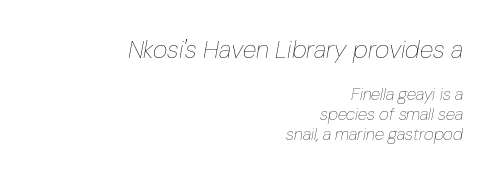
{"italic": "yes", "lean": "right", "slant_degrees": 10, "bold": "no", "underline": "no", "align": "right", "line_spacing_ratio": 1.19, "letter_spacing": "normal", "letter_spacing_em": 0.0, "larger_block": "first", "size_ratio": 1.47, "glyph_px": 25}
